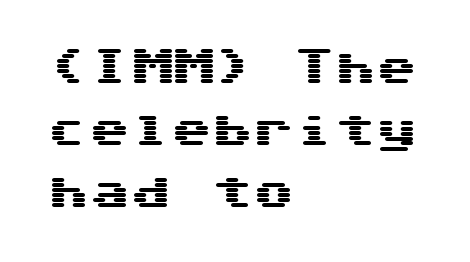
Short and long lines alike share a common starting point at left. If you measured baseline to baseline, you'd find a middling distance. Nothing unusual about the tracking: characters are spaced as the font intends. Unlike italic type, these characters show no tilt at all. Decoration check: the copy has no underline.
